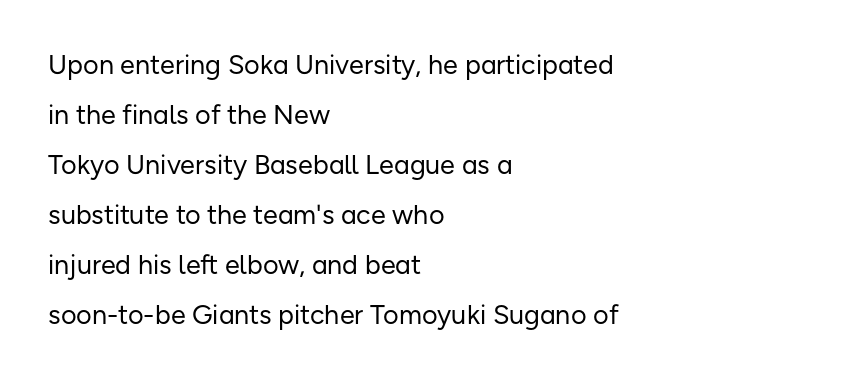
{"italic": "no", "bold": "no", "underline": "no", "align": "left", "line_spacing_ratio": 1.85, "letter_spacing": "normal", "letter_spacing_em": 0.0, "glyph_px": 27}
